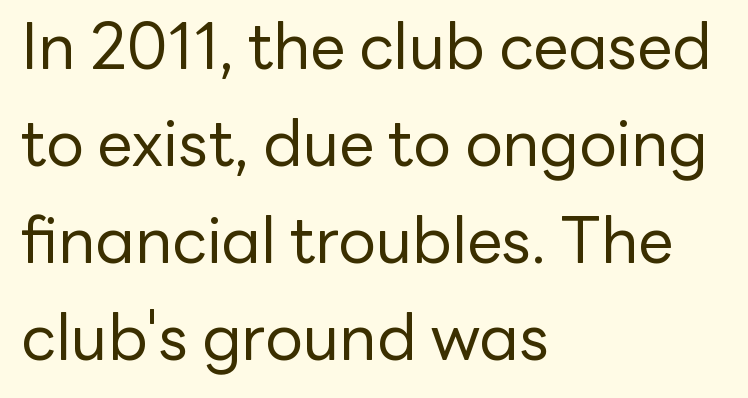
Any mark beneath the type? The region is blank. The compositor pushed each line to the left boundary. Look at the tracking — it's just the regular setting, nothing added. A roman cut, with each character standing at attention.
